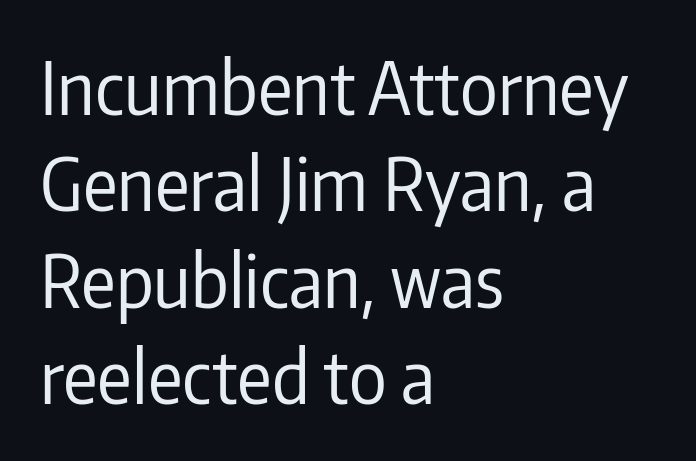
The space directly below the letters is spotless. Does the leading feel generous? No, just average. Compared with a centered layout, this one pins lines to the left instead. Italic? Not at all — the glyphs are vertical. Letterform terminals end flat and unadorned throughout the passage. Think of a printed novel: that variable character pitch is what you see here.
